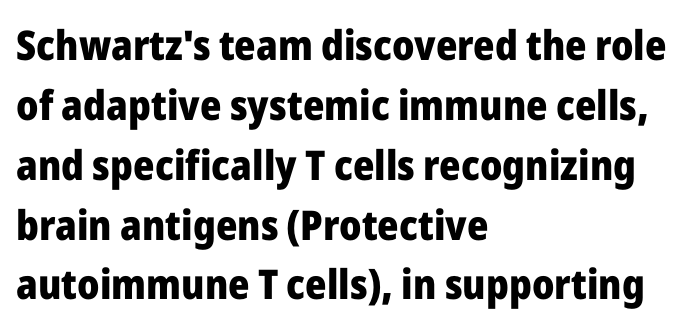
Unlike italic type, these characters show no tilt at all. Does the leading feel generous? No, just average. Glyph-to-glyph distance matches everyday printed text. Each letter keeps its own natural width here, so spacing adapts to shape. The type family on display is of the sans-serif kind. Left-aligned paragraph, ragged on the right.
